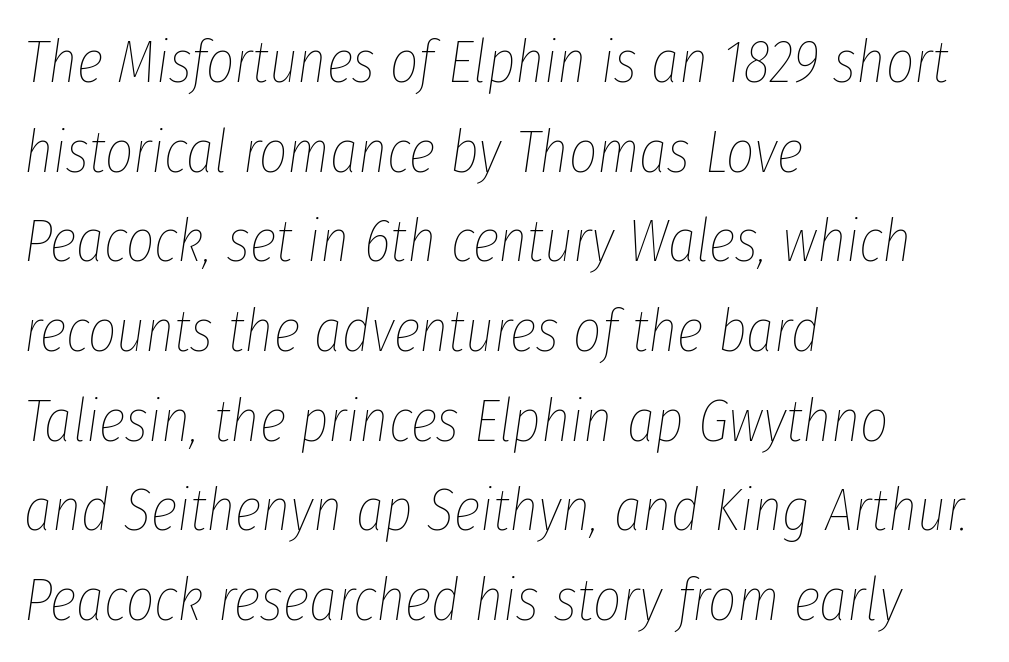
Q: Is the text bold? A: No.
Q: Is the text italic (slanted)? A: Yes, it leans right by about 8 degrees.
Q: Is the text underlined? A: No.
Q: How is the paragraph aligned? A: Left-aligned.
Q: Is the spacing between letters normal or unusually wide? A: Normal.
Q: Is the spacing between lines tight, normal or loose? A: Normal.
Q: Width (condensed, normal, or wide)? A: Condensed.
Q: Stroke contrast? A: Low.
Q: x-height? A: Medium.
Q: Monospaced? A: No.
